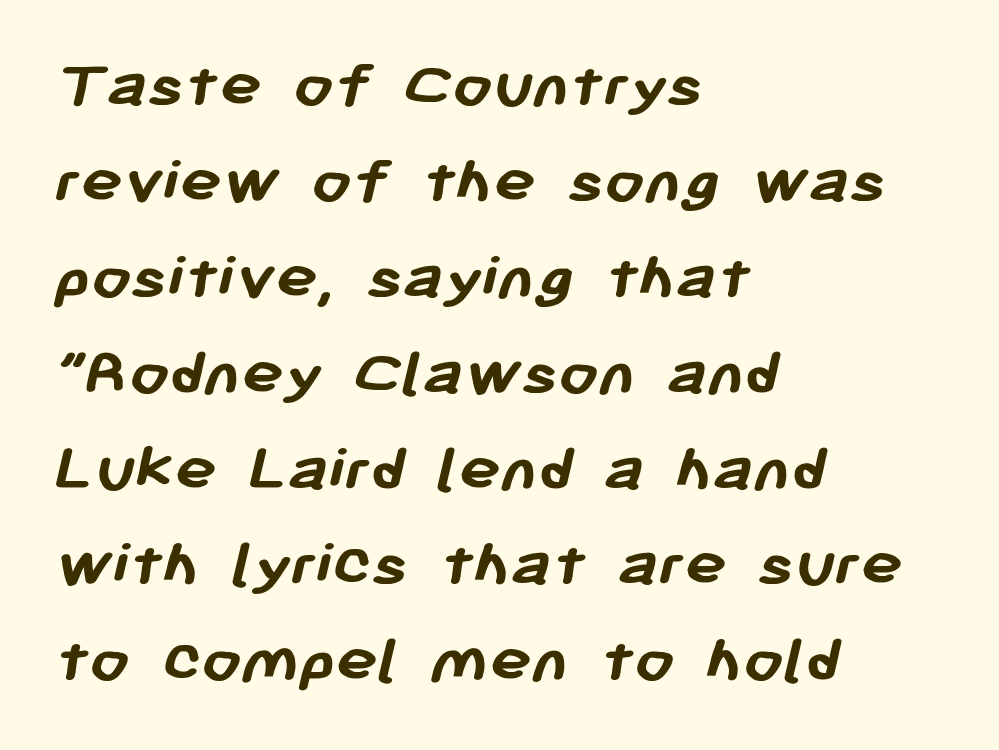
{"serif": "no", "bold": "yes", "weight": "semibold", "width": "normal", "stroke_contrast": "low", "x_height": "medium", "monospaced": "no", "underline": "no", "align": "left", "line_spacing": "normal", "line_spacing_ratio": 1.37, "letter_spacing": "normal", "letter_spacing_em": 0.0, "glyph_px": 70}
